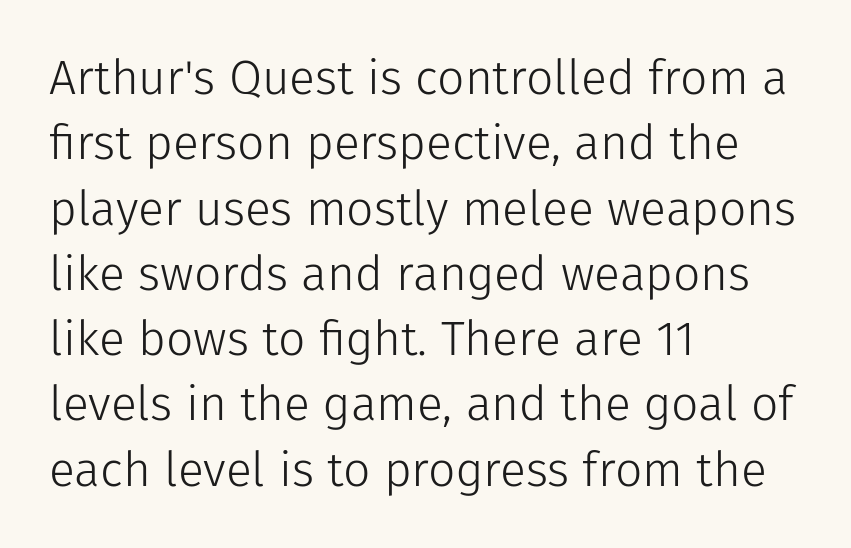
Q: Is the text bold? A: No.
Q: Is the text italic (slanted)? A: No, it is upright.
Q: Is the typeface a serif or a sans-serif typeface? A: Sans-serif.
Q: Is the text underlined? A: No.
Q: How is the paragraph aligned? A: Left-aligned.
Q: Is the spacing between letters normal or unusually wide? A: Normal.
Q: Is the spacing between lines tight, normal or loose? A: Normal.
Q: Width (condensed, normal, or wide)? A: Normal.
Q: Stroke contrast? A: Low.
Q: x-height? A: Medium.
Q: Monospaced? A: No.
